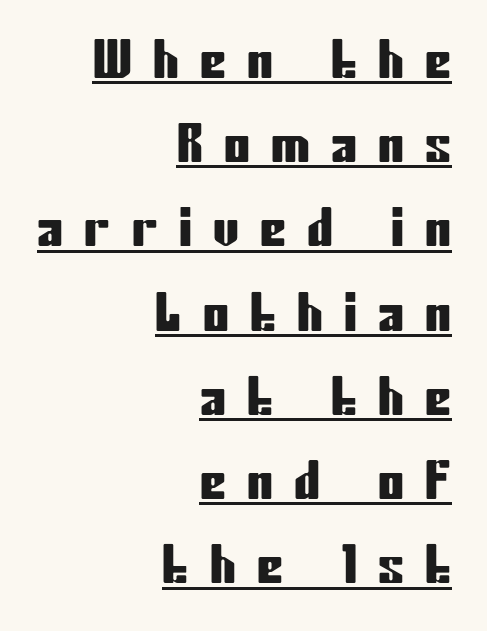
The image shows 52 px condensed sans-serif type, upright; set right-aligned, normal line spacing (1.62x), unusually wide letter spacing (+0.41 em), underlined; low stroke contrast and a medium x-height.
